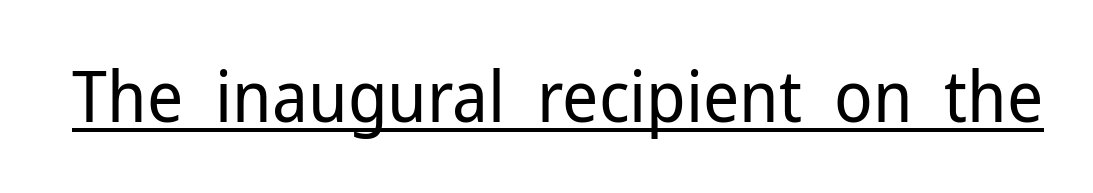
{"serif": "no", "italic": "no", "bold": "no", "weight": "regular", "width": "normal", "stroke_contrast": "low", "x_height": "medium", "monospaced": "no", "underline": "yes", "letter_spacing": "normal", "letter_spacing_em": 0.0, "glyph_px": 71}
